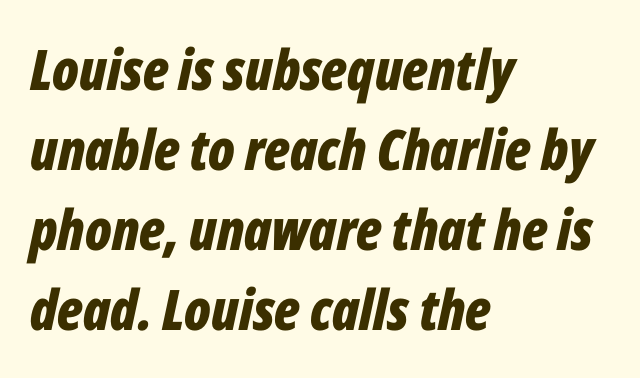
Yep, that's italic — everything's leaning. Unmarked baselines from the first word to the last. Words appear dense and cohesive because spacing is normal. Strong, thick strokes mark this as bold type.
